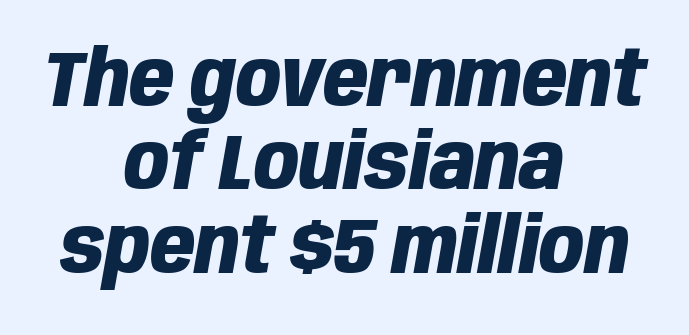
Q: Is the text bold? A: Yes.
Q: Is the text italic (slanted)? A: Yes, it leans right by about 10 degrees.
Q: Is the text underlined? A: No.
Q: How is the paragraph aligned? A: Centered.
Q: Is the spacing between letters normal or unusually wide? A: Normal.
Q: Is the spacing between lines tight, normal or loose? A: Tight.
Q: Width (condensed, normal, or wide)? A: Condensed.
Q: Stroke contrast? A: Low.
Q: x-height? A: Large.
Q: Monospaced? A: No.
